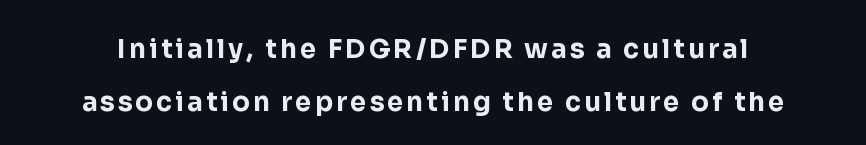
{"italic": "no", "bold": "yes", "underline": "no", "line_spacing": "loose", "line_spacing_ratio": 2.02, "glyph_px": 26}
